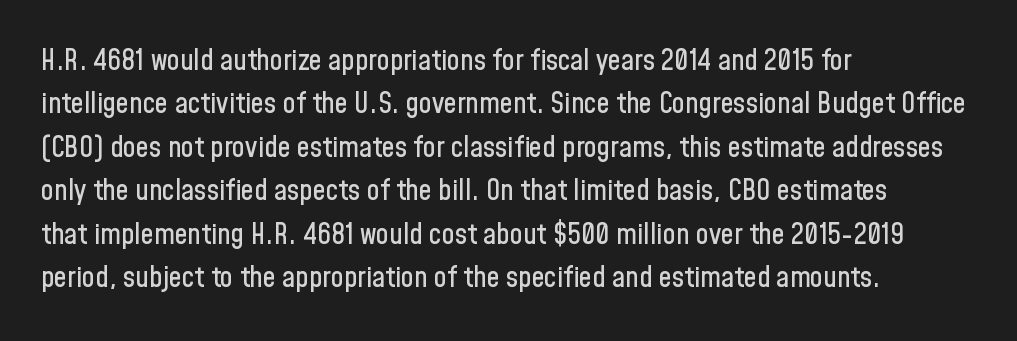
Varying glyph widths throughout — classic text-font behaviour. Regarding leading, the lines here are spaced in the standard way. Italic? Not at all — the glyphs are vertical. A typesetter would call this zero additional tracking. Is the block centered? No — it sits flush against the left margin.
